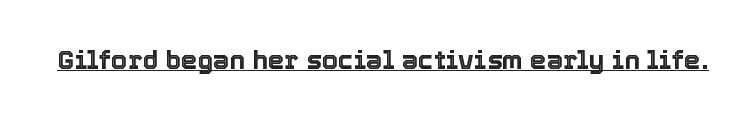
{"italic": "no", "underline": "yes", "letter_spacing": "normal", "letter_spacing_em": 0.0, "glyph_px": 26}
